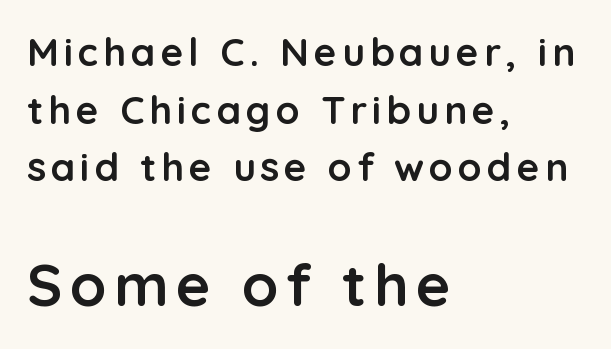
{"serif": "no", "italic": "no", "bold": "yes", "weight": "semibold", "width": "normal", "stroke_contrast": "low", "x_height": "medium", "monospaced": "no", "underline": "no", "align": "left", "line_spacing": "normal", "line_spacing_ratio": 1.48, "larger_block": "second", "size_ratio": 1.51, "glyph_px": 59}
